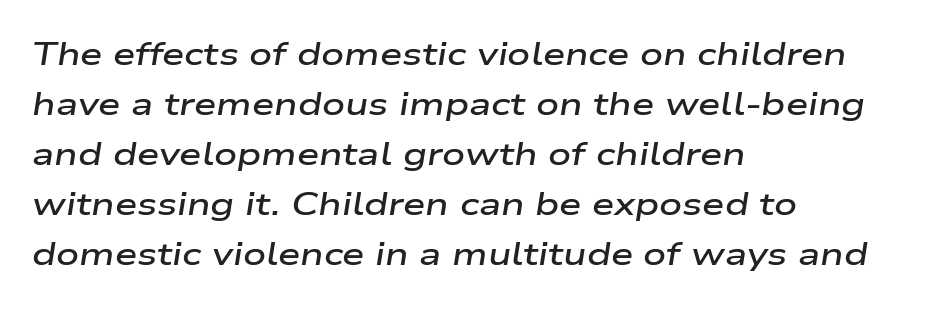
{"italic": "yes", "lean": "right", "slant_degrees": 9, "bold": "semi", "weight": "semibold", "width": "wide", "stroke_contrast": "low", "x_height": "medium", "monospaced": "no", "underline": "no", "align": "left", "line_spacing": "normal", "line_spacing_ratio": 1.56, "letter_spacing": "normal", "letter_spacing_em": 0.0, "glyph_px": 32}
